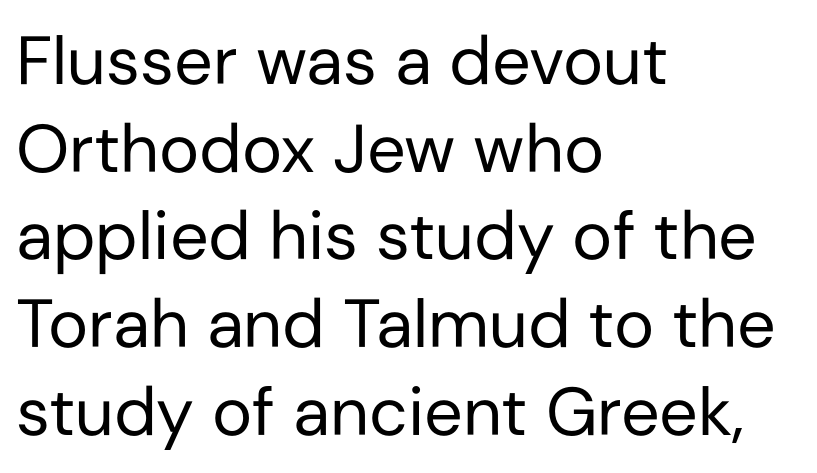
{"serif": "no", "italic": "no", "bold": "no", "weight": "regular", "width": "normal", "stroke_contrast": "low", "x_height": "medium", "monospaced": "no", "underline": "no", "align": "left", "line_spacing": "normal", "line_spacing_ratio": 1.29, "letter_spacing": "normal", "letter_spacing_em": 0.0, "glyph_px": 68}
